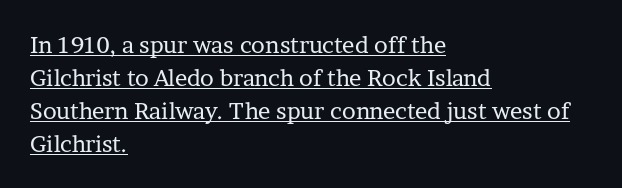
The image shows 23 px text type, upright; set left-aligned, normal line spacing (1.43x), normal letter spacing, underlined.
